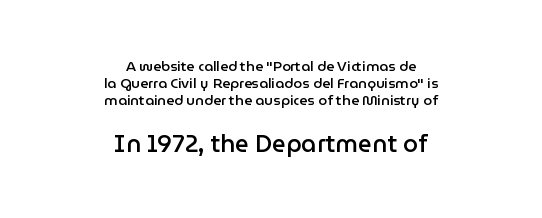
Caption: semibold face, moderately heavy strokes. The gap between lines stays unmarked. Notice how the passage keeps no hard edge, just a central spine. Does the bottom block carry the larger type? Yes, it does.
